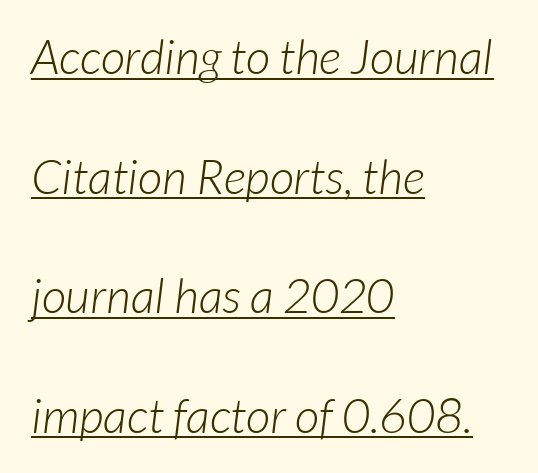
The image shows 48 px light sans-serif type; set left-aligned, loose line spacing (2.49x), normal letter spacing, underlined; low stroke contrast and a medium x-height.
